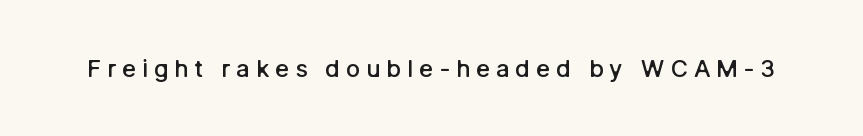
Q: Is the text bold? A: Semi-bold.
Q: Is the text italic (slanted)? A: No, it is upright.
Q: Is the text underlined? A: No.
Q: Is the spacing between letters normal or unusually wide? A: Unusually wide.
